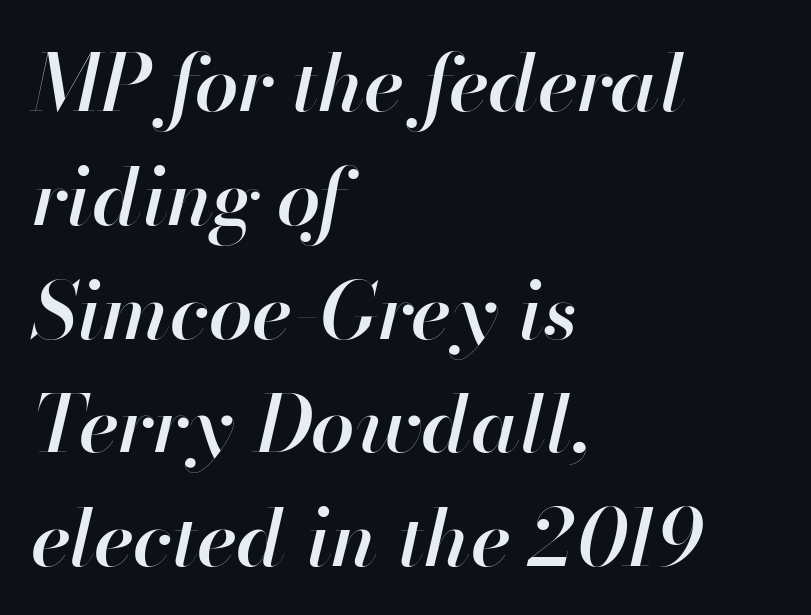
{"italic": "yes", "lean": "right", "slant_degrees": 13, "bold": "semi", "weight": "semibold", "width": "normal", "stroke_contrast": "high", "x_height": "small", "monospaced": "no", "underline": "no", "align": "left", "line_spacing": "normal", "line_spacing_ratio": 1.44, "letter_spacing": "normal", "letter_spacing_em": 0.0, "glyph_px": 79}
